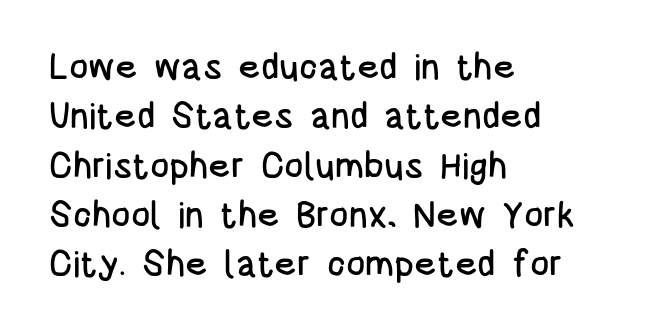
Q: Is the text italic (slanted)? A: No, it is upright.
Q: Is the typeface a serif or a sans-serif typeface? A: Sans-serif.
Q: Is the text underlined? A: No.
Q: How is the paragraph aligned? A: Left-aligned.
Q: Is the spacing between letters normal or unusually wide? A: Normal.
Q: Is the spacing between lines tight, normal or loose? A: Normal.
Q: Width (condensed, normal, or wide)? A: Condensed.
Q: Stroke contrast? A: Low.
Q: x-height? A: Large.
Q: Monospaced? A: No.
